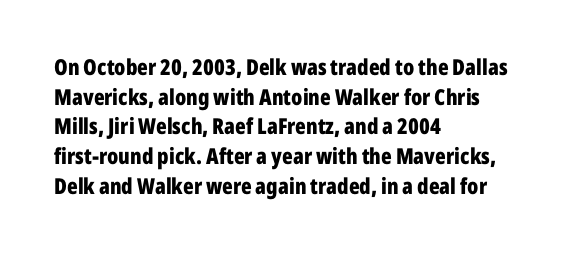
Caption: standard tracking, unaltered. Bold? Absolutely — the strokes are thick and heavy. Where is the straight margin? On the left. The line-height multiplier appears to be the usual default. Underlining? Definitely not there. Upright lettering throughout.
